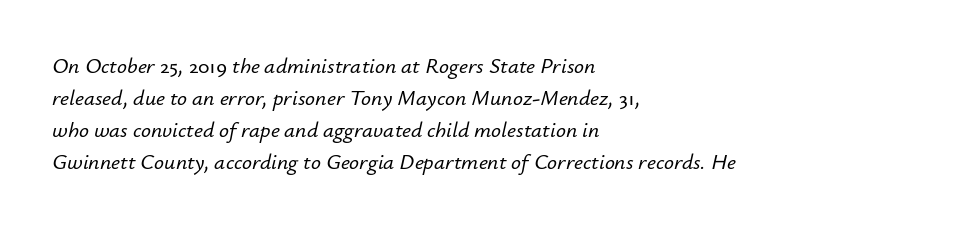
Q: Is the text italic (slanted)? A: Yes, it leans right by about 12 degrees.
Q: Is the text underlined? A: No.
Q: How is the paragraph aligned? A: Left-aligned.
Q: Is the spacing between letters normal or unusually wide? A: Normal.
Q: Is the spacing between lines tight, normal or loose? A: Normal.
